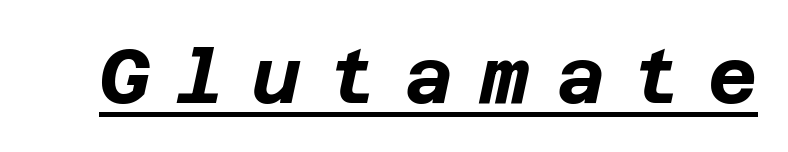
The image shows 76 px bold type, italic (leaning right); set unusually wide letter spacing (+0.35 em), underlined; low stroke contrast and a large x-height.
